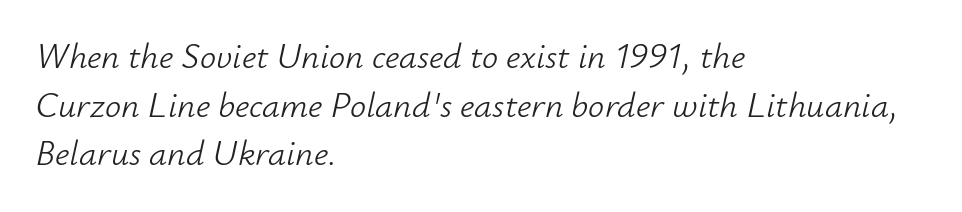
The image shows 36 px light type, italic (leaning right); set left-aligned, normal line spacing (1.35x), normal letter spacing, not underlined; low stroke contrast and a small x-height.
